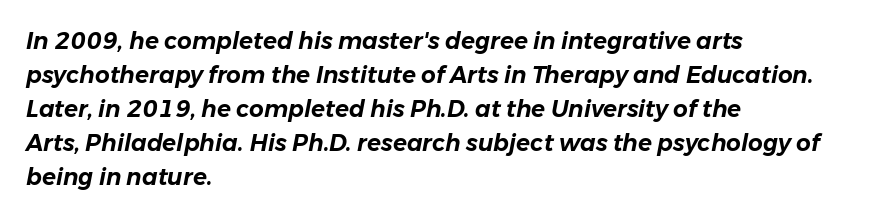
The image shows 23 px text type, italic (leaning right); set left-aligned, normal line spacing (1.48x), normal letter spacing, not underlined.
